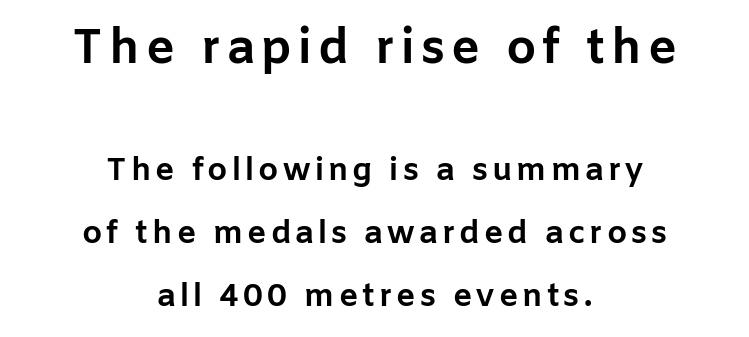
On the weight axis this lands at bold, roughly 700. Is the lower block the larger one? No — the upper block carries the bigger type. Observe the absence of serifs on each vertical stroke in this sample. Vertically, the passage feels expansive, rows floating well apart. It's the straight-up-and-down kind of type. The passage shown is not underscored anywhere.
